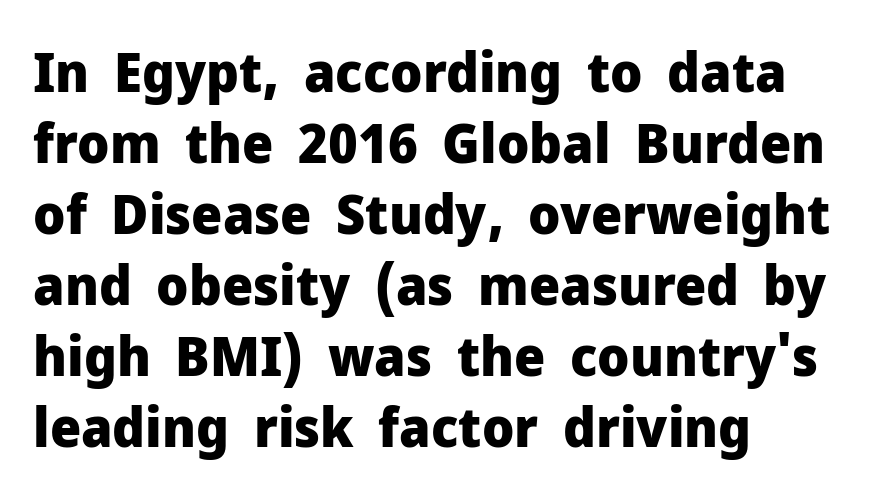
{"serif": "no", "italic": "no", "bold": "yes", "weight": "heavy", "width": "normal", "stroke_contrast": "low", "x_height": "medium", "monospaced": "no", "underline": "no", "align": "left", "line_spacing": "normal", "line_spacing_ratio": 1.29, "letter_spacing": "normal", "letter_spacing_em": 0.0, "glyph_px": 55}
